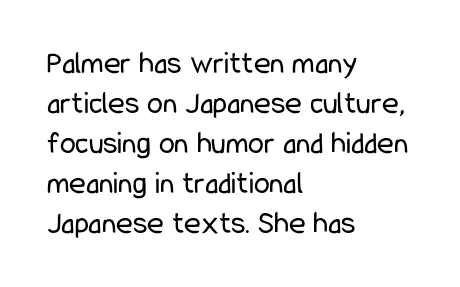
{"serif": "no", "italic": "no", "bold": "no", "weight": "regular", "width": "condensed", "stroke_contrast": "low", "x_height": "medium", "monospaced": "no", "underline": "no", "align": "left", "line_spacing": "normal", "line_spacing_ratio": 1.25, "letter_spacing": "normal", "letter_spacing_em": 0.0, "glyph_px": 32}
